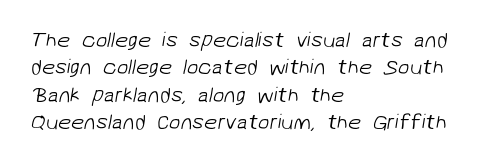
The image shows 21 px text type; set left-aligned, normal line spacing (1.3x), normal letter spacing, not underlined.
